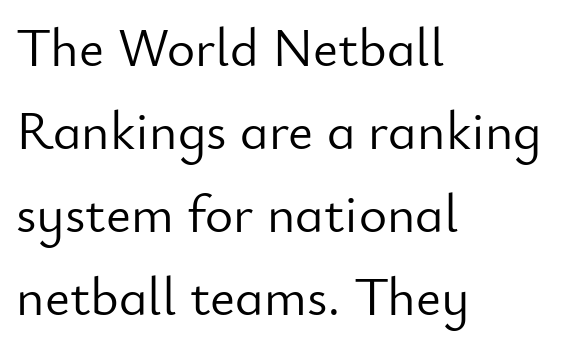
The image shows 54 px light sans-serif type, upright; set left-aligned, normal line spacing (1.54x), normal letter spacing, not underlined; low stroke contrast and a small x-height.
